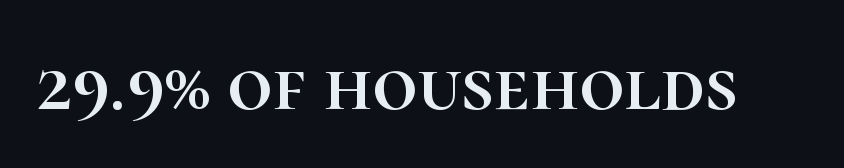
Looks like regular typesetting: each glyph gets only the width it needs. Honestly, the letter spacing is just normal — you wouldn't notice it. Rule under the text: the space is simply empty. Tall strokes in this sample are plumb rather than angled.
